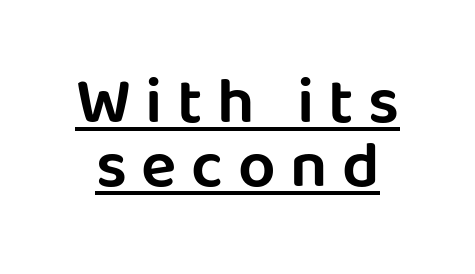
Look at the bottom of the vertical strokes: they stop flat, with no serifs. Quick note: not italic, upright. These lines are rendered in a variable-pitch font. Regarding leading, the lines here are crowded together.
